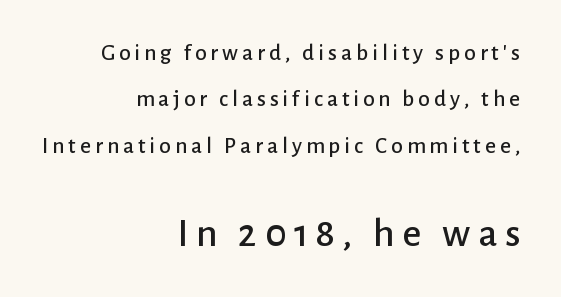
Q: Is the text italic (slanted)? A: No, it is upright.
Q: Is the typeface a serif or a sans-serif typeface? A: Sans-serif.
Q: Is the text underlined? A: No.
Q: How is the paragraph aligned? A: Right-aligned.
Q: Is the spacing between lines tight, normal or loose? A: Loose.
Q: Which block of text is set in a larger size, the first (top) or the second (bottom)? A: The second (bottom) one.
Q: Width (condensed, normal, or wide)? A: Normal.
Q: Stroke contrast? A: Low.
Q: x-height? A: Medium.
Q: Monospaced? A: No.
